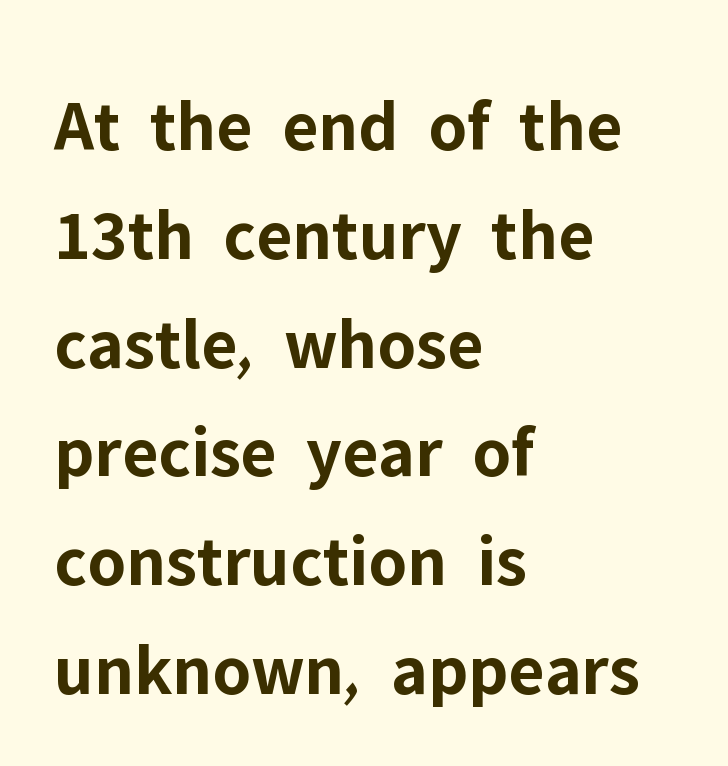
The image shows 73 px bold sans-serif type, upright; set left-aligned, normal line spacing (1.49x), normal letter spacing, not underlined; low stroke contrast and a medium x-height.
